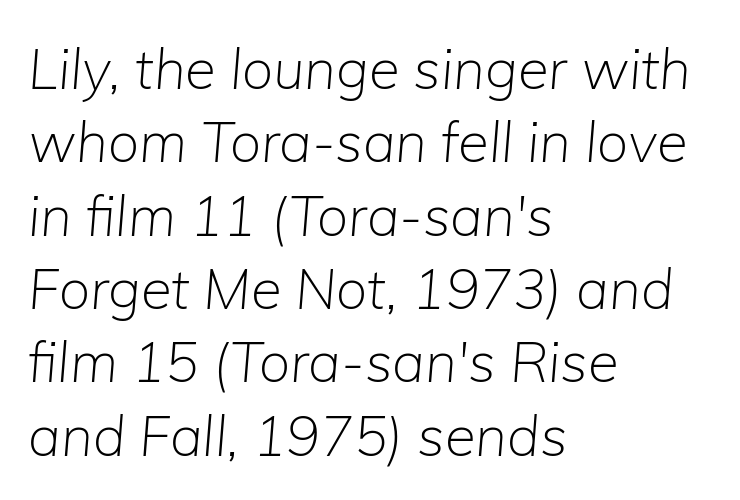
Q: Is the text bold? A: No.
Q: Is the text italic (slanted)? A: Yes, it leans right by about 5 degrees.
Q: Is the text underlined? A: No.
Q: How is the paragraph aligned? A: Left-aligned.
Q: Is the spacing between letters normal or unusually wide? A: Normal.
Q: Is the spacing between lines tight, normal or loose? A: Normal.
Q: Width (condensed, normal, or wide)? A: Normal.
Q: Stroke contrast? A: Low.
Q: x-height? A: Medium.
Q: Monospaced? A: No.
